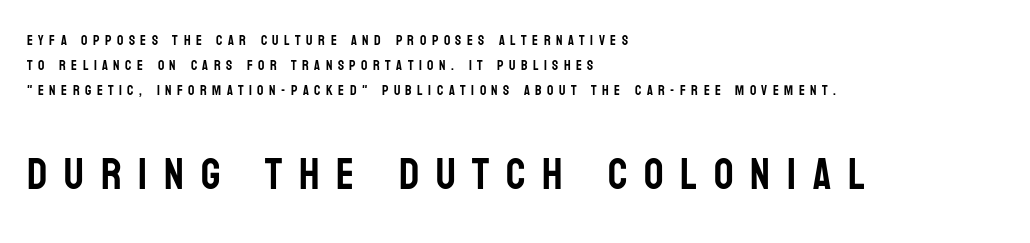
{"serif": "no", "italic": "no", "width": "condensed", "stroke_contrast": "low", "x_height": "large", "monospaced": "no", "underline": "no", "align": "left", "line_spacing_ratio": 1.78, "letter_spacing": "wide", "letter_spacing_em": 0.39, "larger_block": "second", "size_ratio": 3.07, "glyph_px": 43}
